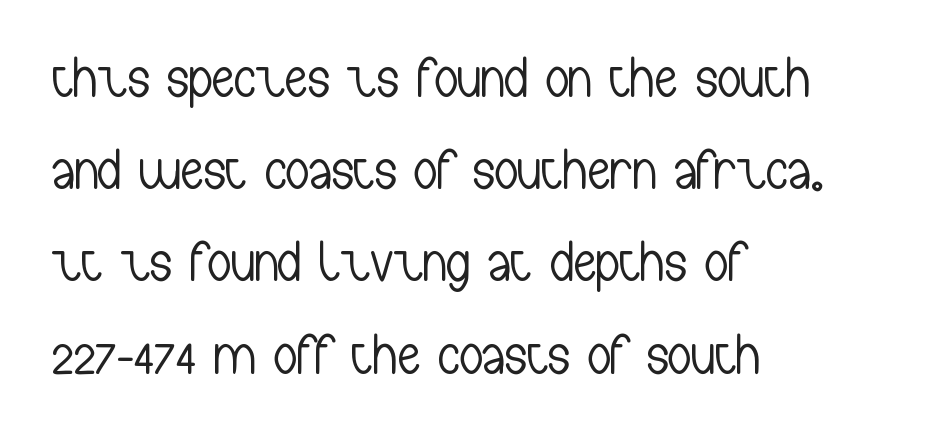
Serifs: no, the terminals of the letterforms are clean. Is this a fixed-width face? No — the glyphs have proportional, varying widths. This reads as an unemphasized weight, regular at the heaviest. The typesetter chose a ragged-right arrangement here. Upright lettering throughout.
